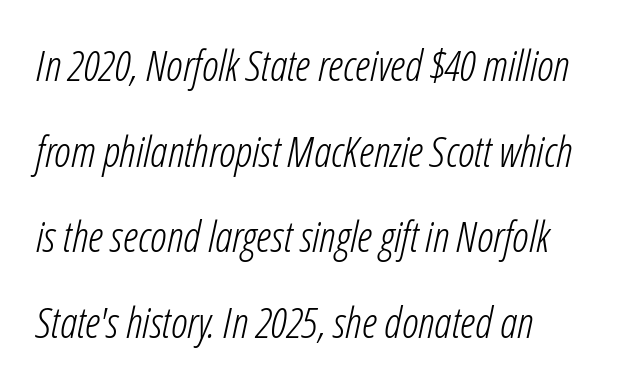
Yep, that's italic — everything's leaning. The gap between lines stays unmarked. The rendering uses natural spacing where letterforms have individual widths. Horizontally, the lines are justified to the leading edge only. Nobody touched the tracking dial on this one. Stroke mass is kept to a normal reading level or below.
